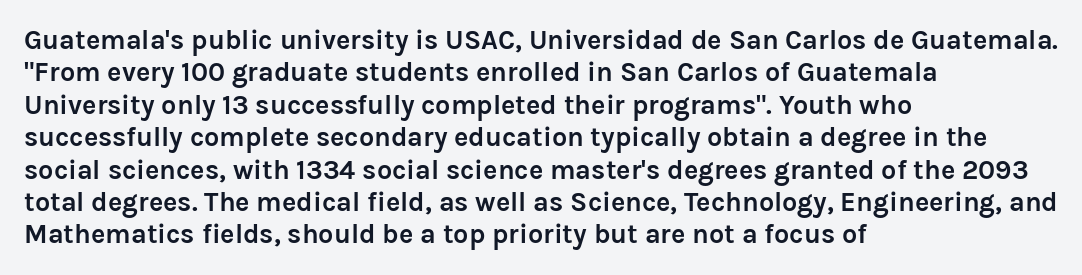
{"italic": "no", "bold": "yes", "underline": "no", "align": "left", "line_spacing_ratio": 1.2, "letter_spacing": "normal", "letter_spacing_em": 0.0, "glyph_px": 27}
